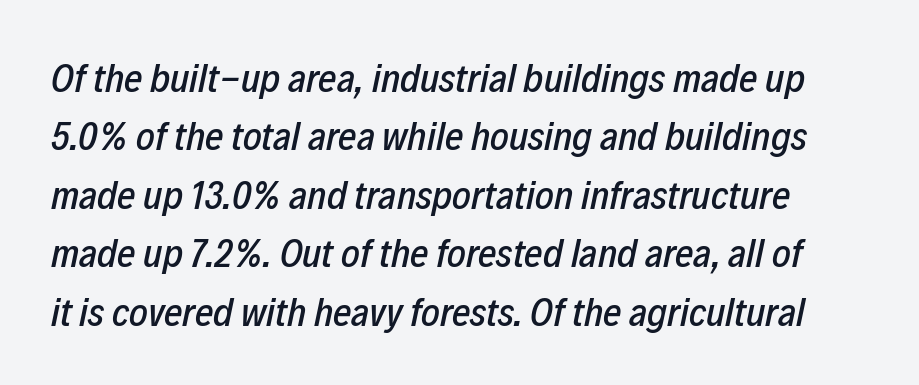
Q: Is the text italic (slanted)? A: Yes, it leans right by about 12 degrees.
Q: Is the text underlined? A: No.
Q: Is the spacing between letters normal or unusually wide? A: Normal.
Q: Is the spacing between lines tight, normal or loose? A: Normal.
Q: Width (condensed, normal, or wide)? A: Condensed.
Q: Stroke contrast? A: Low.
Q: x-height? A: Medium.
Q: Monospaced? A: No.
